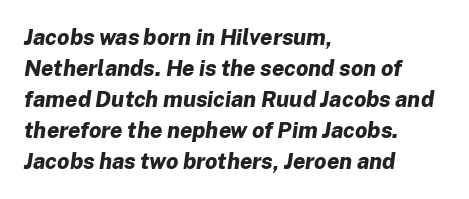
Horizontal alignment here is leftward, the default for most running prose. Observe the lean: these are italic letterforms. The space beneath each line is pristine and unruled. This sample keeps an unexceptional amount of space between lines. Caption: standard tracking, unaltered. The typesetting leans heavy: a genuine bold.
